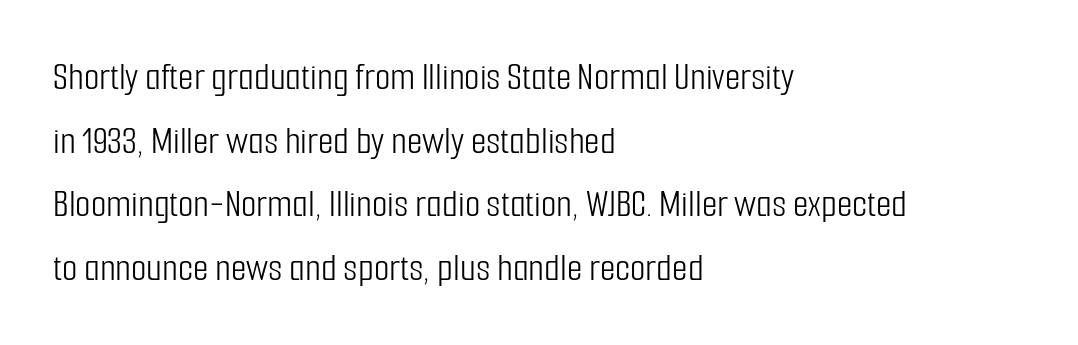
Varying glyph widths throughout — classic text-font behaviour. Compared with typical paragraphs, the rows here are spaced about the same. The compositor pushed each line to the left boundary. The lettering stays uniformly vertical, giving the passage a roman look.
